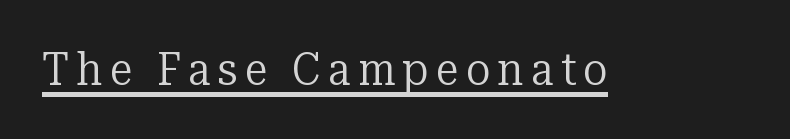
The image shows 46 px regular-weight serif type, upright; set underlined; low stroke contrast and a medium x-height.
